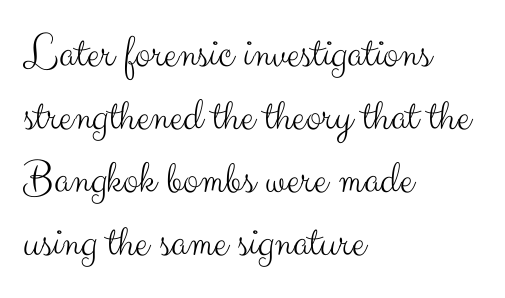
Q: Is the text bold? A: No.
Q: Is the text italic (slanted)? A: Yes.
Q: Is the typeface a serif or a sans-serif typeface? A: Sans-serif.
Q: Is the text underlined? A: No.
Q: How is the paragraph aligned? A: Left-aligned.
Q: Is the spacing between letters normal or unusually wide? A: Normal.
Q: Is the spacing between lines tight, normal or loose? A: Normal.
Q: Width (condensed, normal, or wide)? A: Normal.
Q: Stroke contrast? A: Medium.
Q: x-height? A: Small.
Q: Monospaced? A: No.
